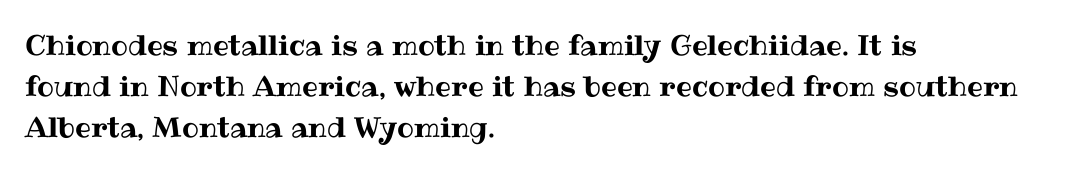
The image shows 28 px text type, upright; set left-aligned, normal line spacing (1.46x), normal letter spacing, not underlined; medium stroke contrast and a medium x-height.
